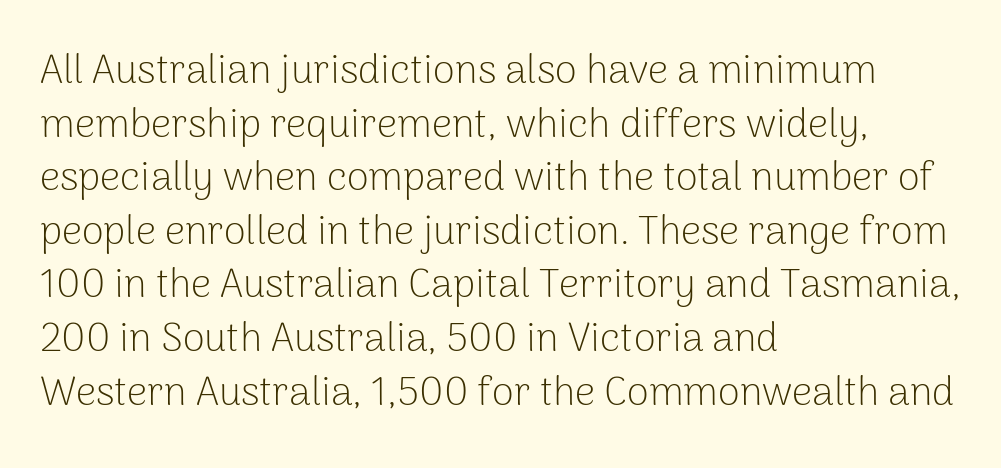
The image shows 40 px light sans-serif type, upright; set left-aligned, normal line spacing (1.34x), normal letter spacing, not underlined; low stroke contrast and a medium x-height.
